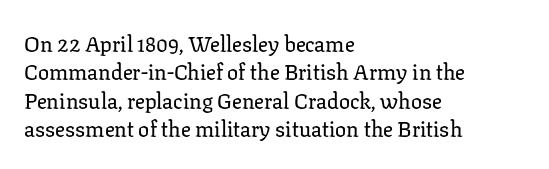
The image shows 22 px text type, upright; set left-aligned, normal line spacing (1.29x), normal letter spacing, not underlined.
